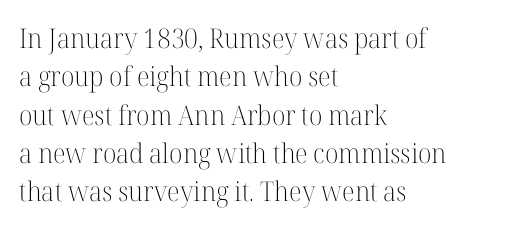
The image shows 27 px text type, upright; set left-aligned, normal line spacing (1.42x), normal letter spacing, not underlined.
